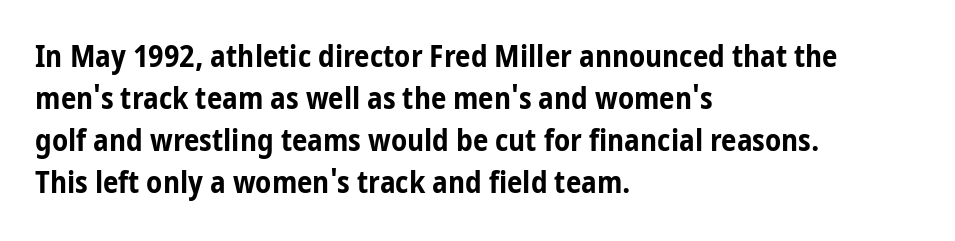
{"serif": "no", "italic": "no", "bold": "yes", "weight": "bold", "width": "condensed", "stroke_contrast": "low", "x_height": "medium", "monospaced": "no", "underline": "no", "align": "left", "line_spacing": "normal", "line_spacing_ratio": 1.36, "letter_spacing": "normal", "letter_spacing_em": 0.0, "glyph_px": 31}
